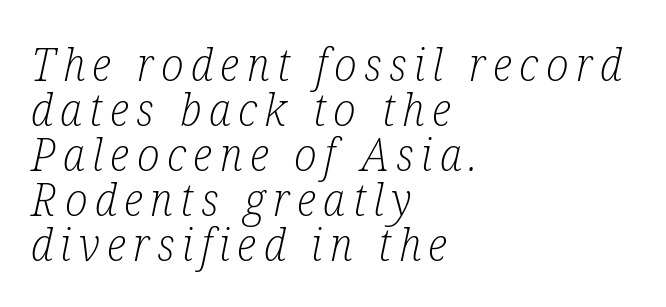
How would I describe the line gaps? Narrow and economical. Weight: in the light-to-regular range. Do the characters align in a grid? No, the font is proportional. Rendered with sloped, italic letterforms. Lines of text with bare space underneath. Check where the strokes stop: tiny serifs finish them off.
